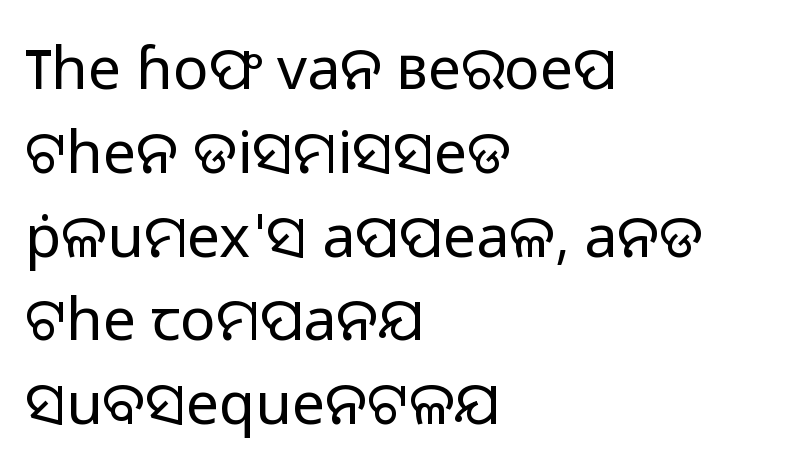
Q: Is the text bold? A: No.
Q: Is the text italic (slanted)? A: No, it is upright.
Q: Is the typeface a serif or a sans-serif typeface? A: Sans-serif.
Q: Is the text underlined? A: No.
Q: How is the paragraph aligned? A: Left-aligned.
Q: Is the spacing between letters normal or unusually wide? A: Normal.
Q: Is the spacing between lines tight, normal or loose? A: Normal.
Q: Width (condensed, normal, or wide)? A: Normal.
Q: Stroke contrast? A: Low.
Q: x-height? A: Medium.
Q: Monospaced? A: No.
